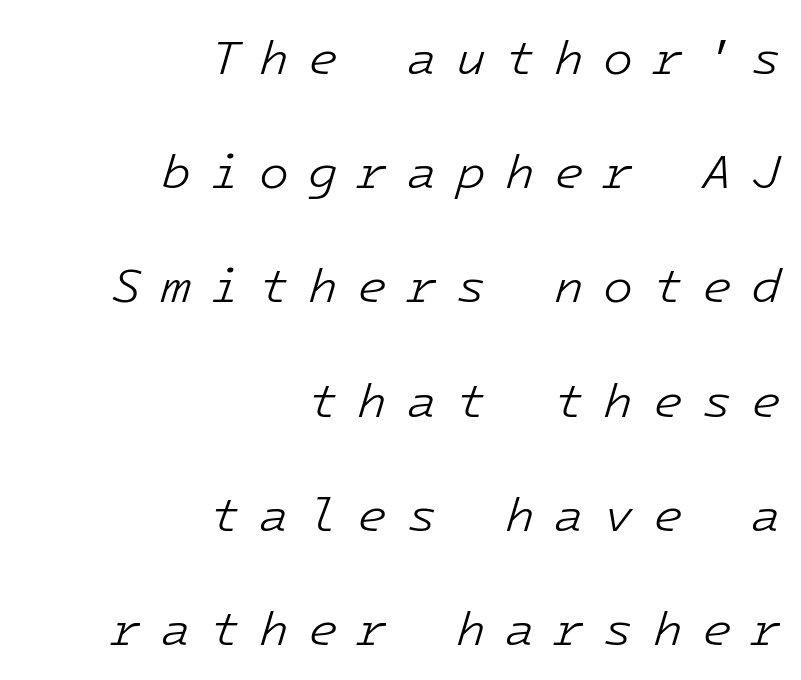
Q: Is the text bold? A: No.
Q: Is the text italic (slanted)? A: Yes, it leans right by about 16 degrees.
Q: Is the text underlined? A: No.
Q: How is the paragraph aligned? A: Right-aligned.
Q: Is the spacing between letters normal or unusually wide? A: Unusually wide.
Q: Is the spacing between lines tight, normal or loose? A: Loose.
Q: Width (condensed, normal, or wide)? A: Normal.
Q: Stroke contrast? A: Low.
Q: x-height? A: Medium.
